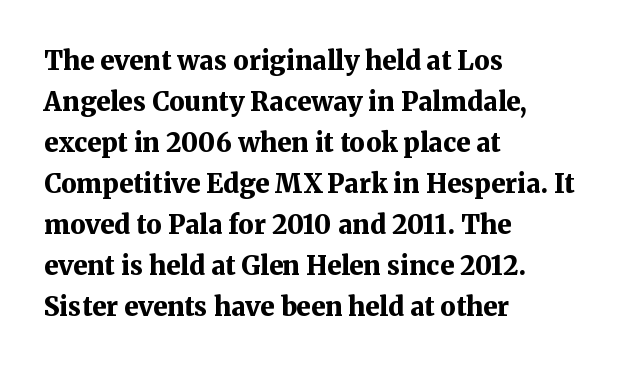
{"italic": "no", "bold": "yes", "underline": "no", "align": "left", "line_spacing": "normal", "line_spacing_ratio": 1.58, "letter_spacing": "normal", "letter_spacing_em": 0.0, "glyph_px": 26}
